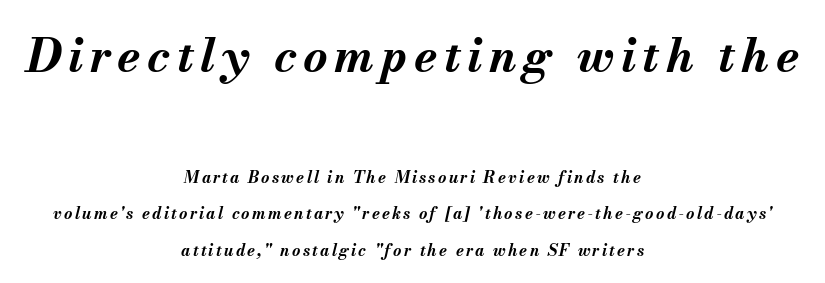
The image shows 47 px bold type, italic (leaning right); set centered, loose line spacing (2.3x), not underlined; the first (top) block is 2.94x larger; medium stroke contrast and a small x-height.
